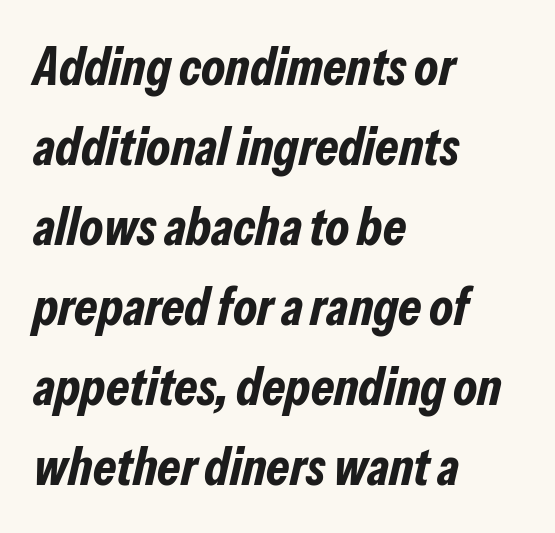
Q: Is the text bold? A: Yes.
Q: Is the text italic (slanted)? A: Yes, it leans right by about 13 degrees.
Q: Is the text underlined? A: No.
Q: How is the paragraph aligned? A: Left-aligned.
Q: Is the spacing between letters normal or unusually wide? A: Normal.
Q: Is the spacing between lines tight, normal or loose? A: Normal.
Q: Width (condensed, normal, or wide)? A: Condensed.
Q: Stroke contrast? A: Low.
Q: x-height? A: Medium.
Q: Monospaced? A: No.
